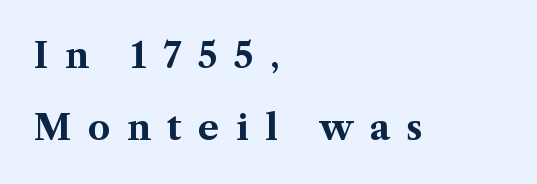
In terms of weight, the rendering is a true, heavy bold. Compared with typical paragraphs, the rows here are farther apart. Quick note: underline off. The ragged edge is on the right, which tells us the setting is flush left. The letters advance in unequal steps, a hallmark of proportional type. The line texture is sparse and dotted thanks to wide tracking.
